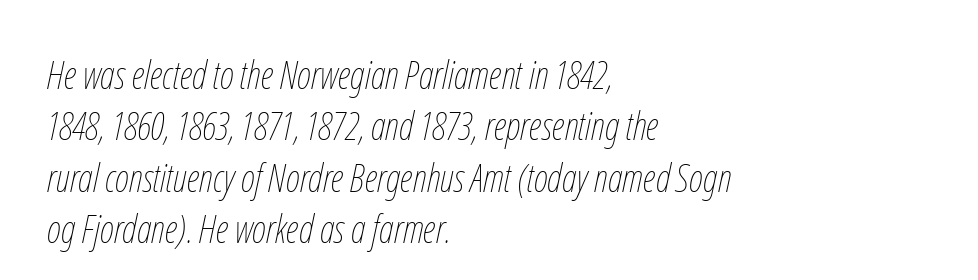
Q: Is the text bold? A: No.
Q: Is the text italic (slanted)? A: Yes, it leans right by about 12 degrees.
Q: Is the text underlined? A: No.
Q: How is the paragraph aligned? A: Left-aligned.
Q: Is the spacing between letters normal or unusually wide? A: Normal.
Q: Is the spacing between lines tight, normal or loose? A: Normal.
Q: Width (condensed, normal, or wide)? A: Condensed.
Q: Stroke contrast? A: Low.
Q: x-height? A: Medium.
Q: Monospaced? A: No.
